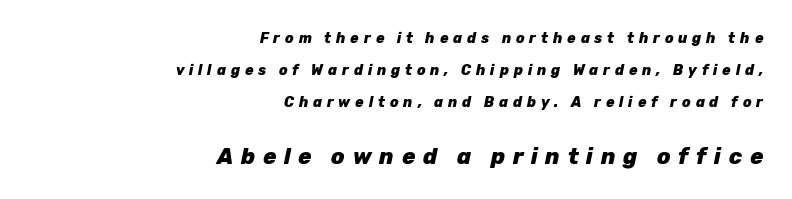
The image shows 22 px bold type, italic (leaning right); set right-aligned, loose line spacing (2.29x), unusually wide letter spacing (+0.35 em), not underlined; the second (bottom) block is 1.57x larger.
